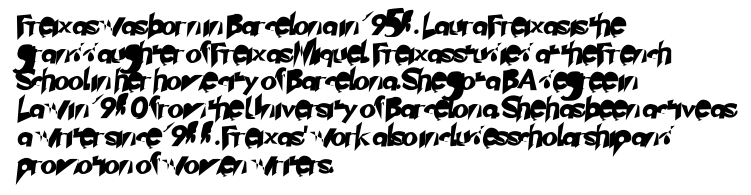
Q: Is the text underlined? A: No.
Q: How is the paragraph aligned? A: Left-aligned.
Q: Is the spacing between letters normal or unusually wide? A: Normal.
Q: Is the spacing between lines tight, normal or loose? A: Normal.
